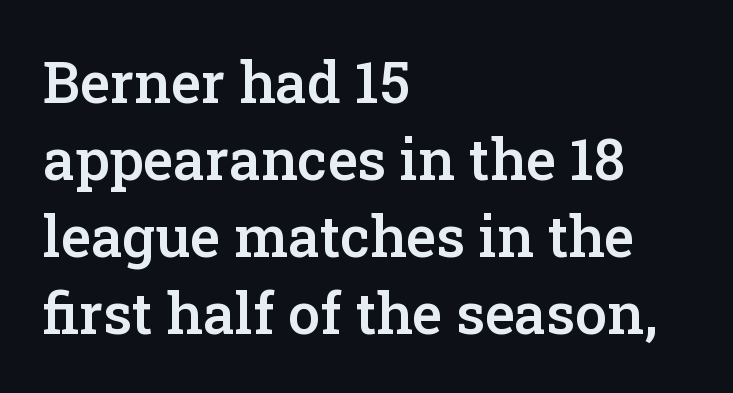
The image shows 57 px semibold serif type, upright; set left-aligned, normal line spacing (1.35x), normal letter spacing, not underlined; low stroke contrast and a medium x-height.
